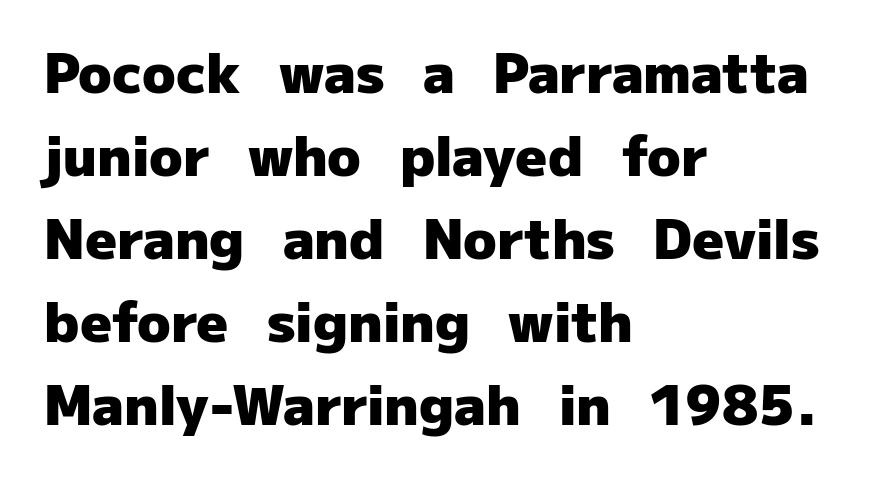
The image shows 55 px heavy sans-serif type, upright; set left-aligned, normal line spacing (1.51x), normal letter spacing, not underlined; low stroke contrast and a medium x-height.
